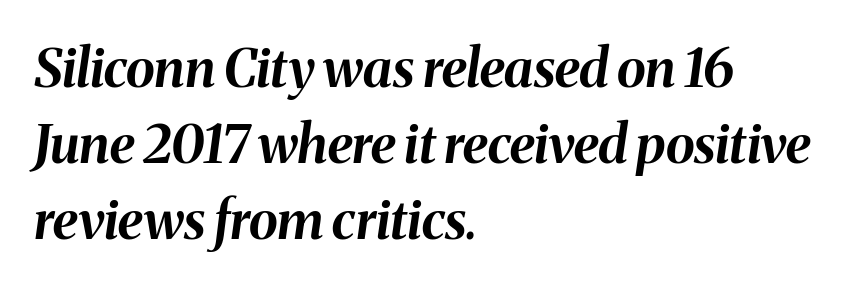
The vertical gap from one line to the next is medium. Does extra space separate the letters? No, they use regular spacing. This rendering uses left alignment, leaving the right contour irregular. The glyphs have the mass of a bold cut.
